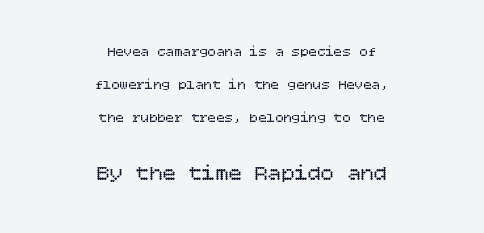
These two chunks differ in scale, with the bottom chunk taking the larger measure. A clean baseline with only descenders dipping below it. Typeset on center — no edge is straight. You could call the tracking neutral — neither tight nor loose. Widely set lines give the paragraph a tall, airy silhouette. Is the stroke heavy? The answer is a plain regular-or-lighter.
